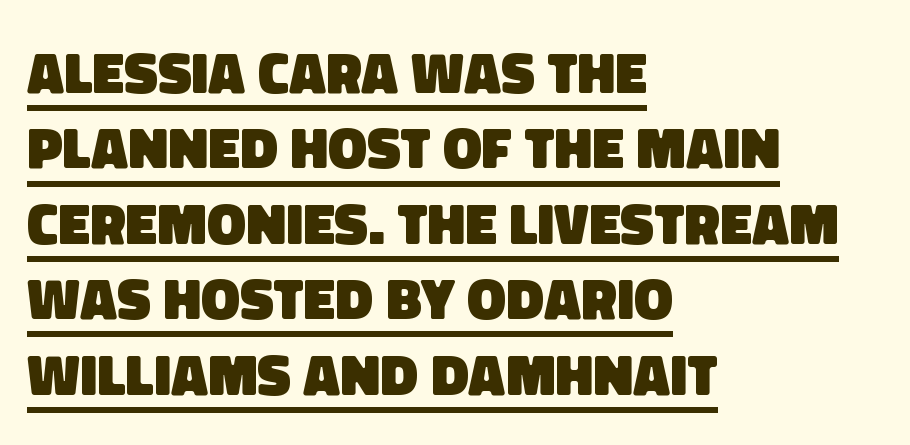
Q: Is the text bold? A: Yes.
Q: Is the typeface a serif or a sans-serif typeface? A: Sans-serif.
Q: Is the text underlined? A: Yes.
Q: How is the paragraph aligned? A: Left-aligned.
Q: Is the spacing between letters normal or unusually wide? A: Normal.
Q: Is the spacing between lines tight, normal or loose? A: Normal.
Q: Width (condensed, normal, or wide)? A: Normal.
Q: Stroke contrast? A: Low.
Q: x-height? A: Large.
Q: Monospaced? A: No.
